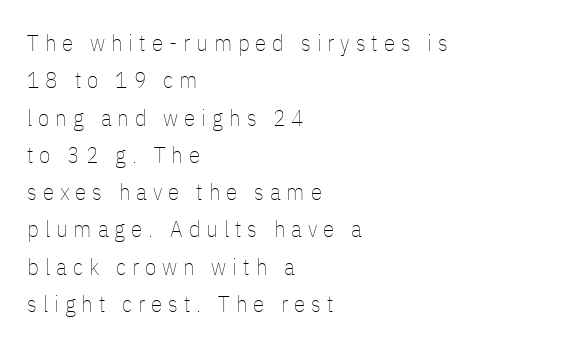
The image shows 23 px text type, upright; set left-aligned, normal line spacing (1.62x), unusually wide letter spacing (+0.26 em), not underlined.
